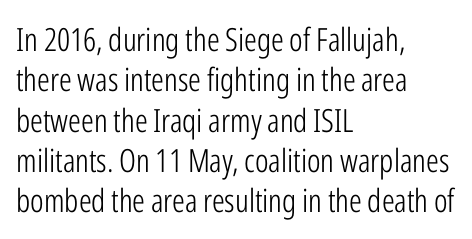
Alignment: flush left. Check the space under the baseline: it is left empty. Evenly set lines give the paragraph a standard silhouette. Look at the tracking — it's just the regular setting, nothing added.
